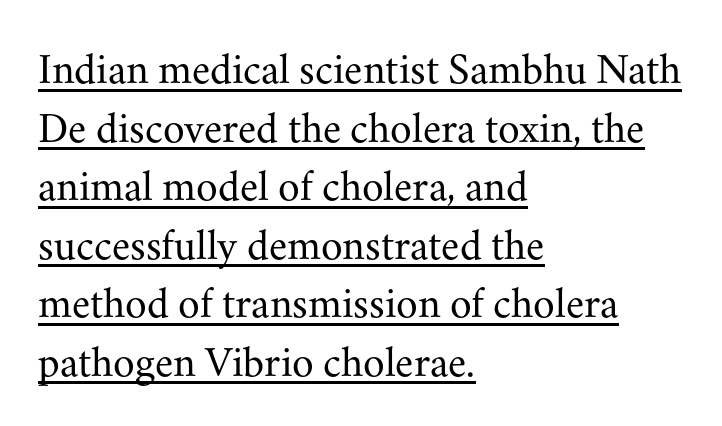
Q: Is the text bold? A: No.
Q: Is the text italic (slanted)? A: No, it is upright.
Q: Is the typeface a serif or a sans-serif typeface? A: Serif.
Q: Is the text underlined? A: Yes.
Q: How is the paragraph aligned? A: Left-aligned.
Q: Is the spacing between letters normal or unusually wide? A: Normal.
Q: Is the spacing between lines tight, normal or loose? A: Normal.
Q: Width (condensed, normal, or wide)? A: Normal.
Q: Stroke contrast? A: Medium.
Q: x-height? A: Small.
Q: Monospaced? A: No.
